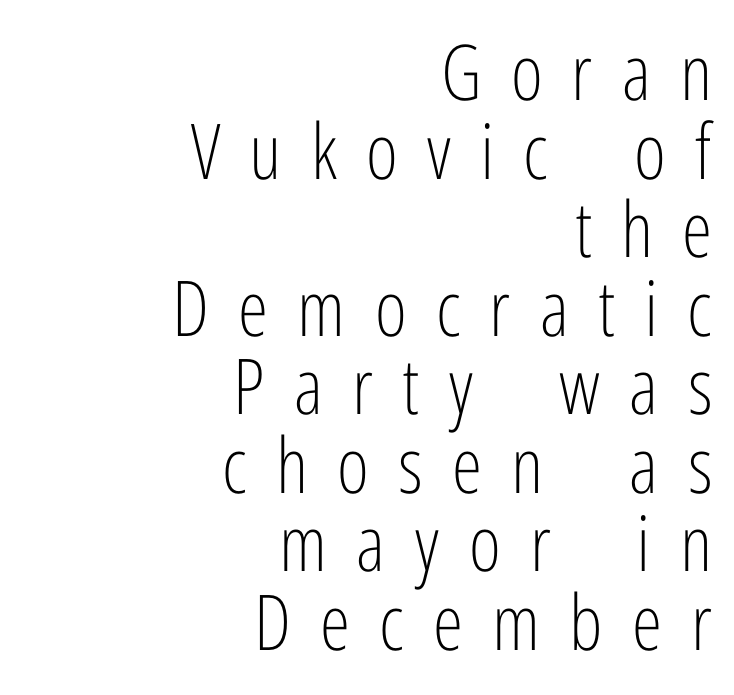
The image shows 77 px light, condensed sans-serif type, upright; set right-aligned, tight line spacing (1.02x), unusually wide letter spacing (+0.38 em), not underlined; low stroke contrast and a medium x-height.
